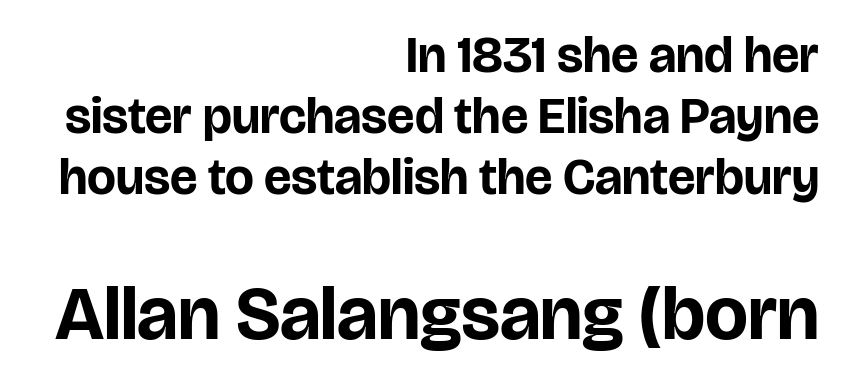
{"serif": "no", "italic": "no", "bold": "yes", "weight": "bold", "width": "normal", "stroke_contrast": "low", "x_height": "large", "monospaced": "no", "underline": "no", "align": "right", "line_spacing_ratio": 1.2, "letter_spacing": "normal", "letter_spacing_em": 0.0, "larger_block": "second", "size_ratio": 1.49, "glyph_px": 76}
